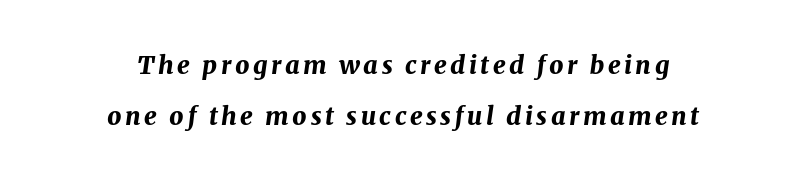
{"italic": "yes", "lean": "right", "slant_degrees": 8, "bold": "yes", "underline": "no", "align": "center", "line_spacing": "loose", "line_spacing_ratio": 2.04, "glyph_px": 25}
